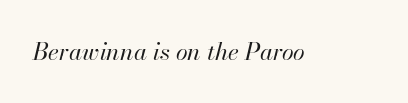
{"italic": "yes", "lean": "right", "slant_degrees": 13, "bold": "no", "underline": "no", "letter_spacing": "normal", "letter_spacing_em": 0.0, "glyph_px": 24}
